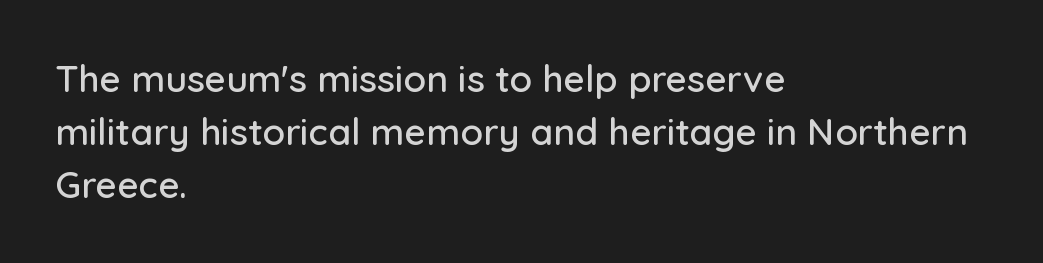
Q: Is the text italic (slanted)? A: No, it is upright.
Q: Is the typeface a serif or a sans-serif typeface? A: Sans-serif.
Q: Is the text underlined? A: No.
Q: How is the paragraph aligned? A: Left-aligned.
Q: Is the spacing between letters normal or unusually wide? A: Normal.
Q: Is the spacing between lines tight, normal or loose? A: Normal.
Q: Width (condensed, normal, or wide)? A: Normal.
Q: Stroke contrast? A: Low.
Q: x-height? A: Medium.
Q: Monospaced? A: No.
